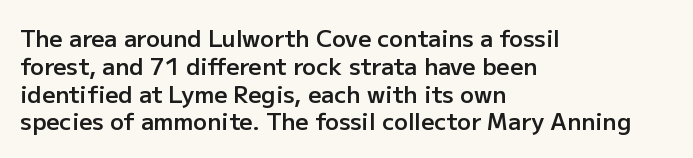
Q: Is the text bold? A: Semi-bold.
Q: Is the text italic (slanted)? A: No, it is upright.
Q: Is the text underlined? A: No.
Q: How is the paragraph aligned? A: Left-aligned.
Q: Is the spacing between letters normal or unusually wide? A: Normal.
